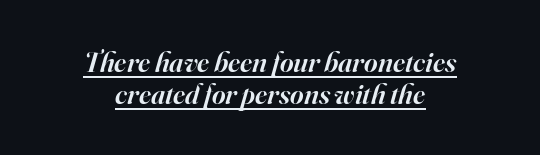
{"serif": "yes", "italic": "yes", "lean": "right", "slant_degrees": 16, "bold": "semi", "weight": "semibold", "width": "normal", "stroke_contrast": "high", "x_height": "small", "monospaced": "no", "underline": "yes", "align": "center", "line_spacing": "tight", "line_spacing_ratio": 1.09, "letter_spacing": "normal", "letter_spacing_em": 0.0, "glyph_px": 29}
